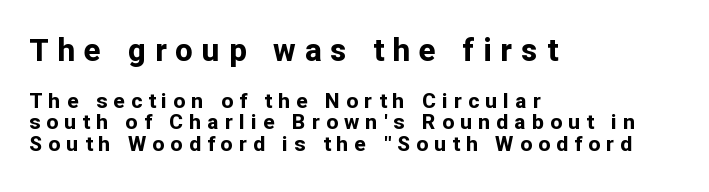
Q: Is the text bold? A: Yes.
Q: Is the text italic (slanted)? A: No, it is upright.
Q: Is the typeface a serif or a sans-serif typeface? A: Sans-serif.
Q: Is the text underlined? A: No.
Q: How is the paragraph aligned? A: Left-aligned.
Q: Is the spacing between letters normal or unusually wide? A: Unusually wide.
Q: Is the spacing between lines tight, normal or loose? A: Tight.
Q: Which block of text is set in a larger size, the first (top) or the second (bottom)? A: The first (top) one.
Q: Width (condensed, normal, or wide)? A: Normal.
Q: Stroke contrast? A: Low.
Q: x-height? A: Medium.
Q: Monospaced? A: No.
